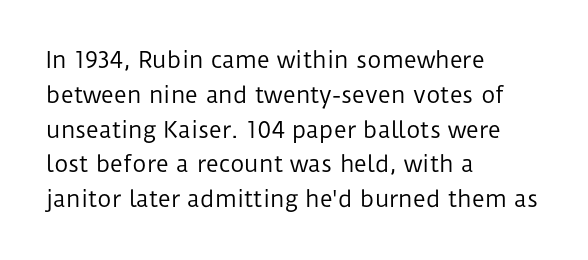
Q: Is the text bold? A: No.
Q: Is the text italic (slanted)? A: No, it is upright.
Q: Is the text underlined? A: No.
Q: How is the paragraph aligned? A: Left-aligned.
Q: Is the spacing between letters normal or unusually wide? A: Normal.
Q: Is the spacing between lines tight, normal or loose? A: Normal.
